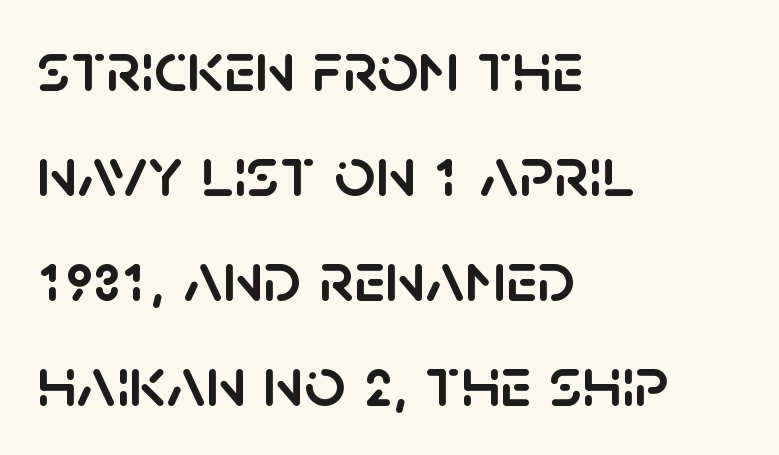
A typesetter would mark this as roman, not italic. This sample uses a sans-serif face. Each word holds together tightly as a unit, with standard inter-letter gaps. Normally led — the rows are evenly, conventionally spaced. The typesetter chose a ragged-right arrangement here. Varying glyph widths throughout — classic text-font behaviour.
